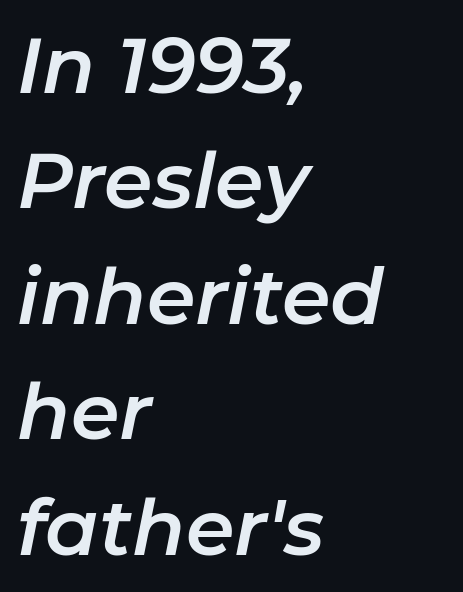
Decoration check: the copy has no underline. Would a proofreader flag this as italicized? Yes. Does the copy run flush right? No — it runs flush left. Horizontal bands of white between lines are of average thickness.
